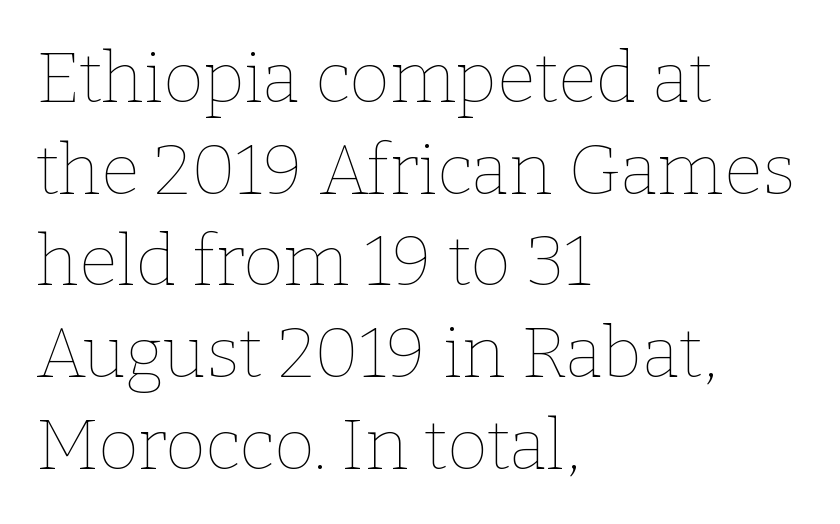
{"italic": "no", "bold": "no", "weight": "thin", "width": "normal", "stroke_contrast": "low", "x_height": "medium", "monospaced": "no", "underline": "no", "align": "left", "line_spacing": "normal", "line_spacing_ratio": 1.31, "letter_spacing": "normal", "letter_spacing_em": 0.0, "glyph_px": 70}
